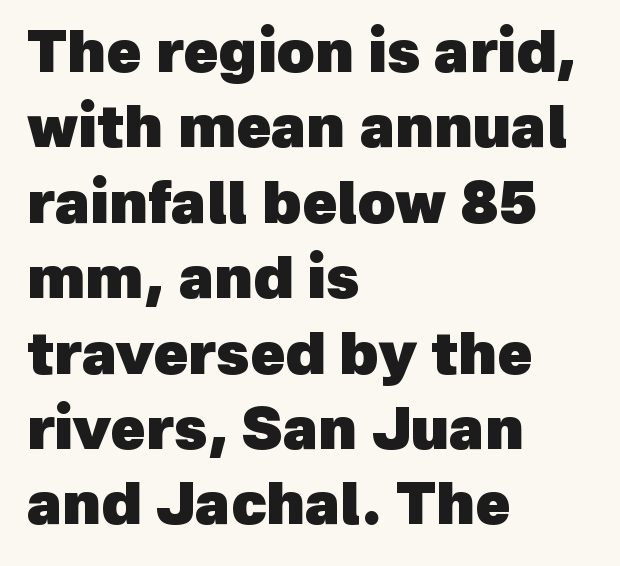
Vertical spacing — default. Caption: standard tracking, unaltered. Notice how the passage keeps a crisp vertical edge on the left only. The letters advance in unequal steps, a hallmark of proportional type. A dark, heavy texture on the line: the type is bold.
